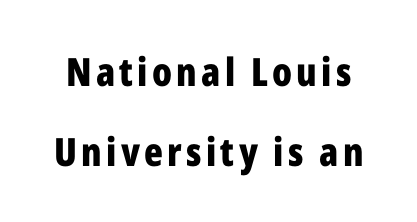
{"serif": "no", "italic": "no", "bold": "yes", "weight": "bold", "width": "condensed", "stroke_contrast": "low", "x_height": "medium", "monospaced": "no", "underline": "no", "line_spacing": "loose", "line_spacing_ratio": 2.05, "glyph_px": 39}
